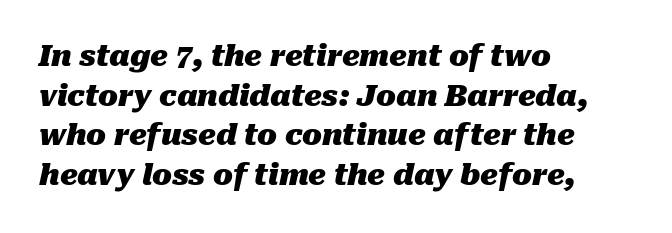
Q: Is the text bold? A: Yes.
Q: Is the text italic (slanted)? A: Yes, it leans right by about 10 degrees.
Q: Is the text underlined? A: No.
Q: How is the paragraph aligned? A: Left-aligned.
Q: Is the spacing between letters normal or unusually wide? A: Normal.
Q: Is the spacing between lines tight, normal or loose? A: Normal.
Q: Width (condensed, normal, or wide)? A: Normal.
Q: Stroke contrast? A: Medium.
Q: x-height? A: Medium.
Q: Monospaced? A: No.
